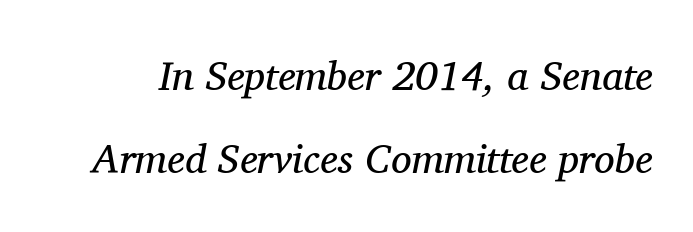
The image shows 41 px regular-weight serif type, italic (leaning right); set loose line spacing (2.02x), normal letter spacing, not underlined; medium stroke contrast and a medium x-height.
